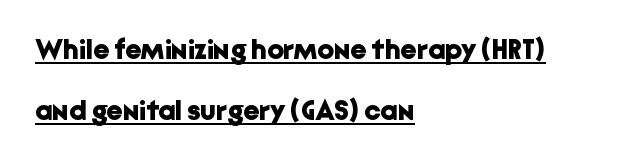
Q: Is the text bold? A: Yes.
Q: Is the text italic (slanted)? A: No, it is upright.
Q: Is the typeface a serif or a sans-serif typeface? A: Sans-serif.
Q: Is the text underlined? A: Yes.
Q: How is the paragraph aligned? A: Left-aligned.
Q: Is the spacing between letters normal or unusually wide? A: Normal.
Q: Is the spacing between lines tight, normal or loose? A: Loose.
Q: Width (condensed, normal, or wide)? A: Normal.
Q: Stroke contrast? A: Low.
Q: x-height? A: Medium.
Q: Monospaced? A: No.
